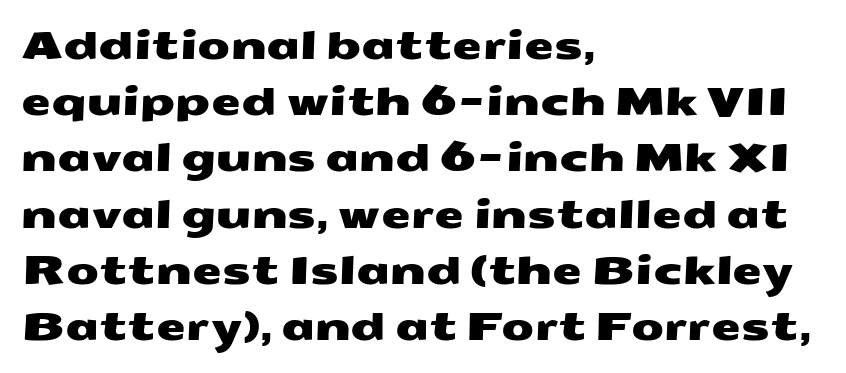
{"serif": "no", "width": "wide", "stroke_contrast": "medium", "x_height": "medium", "monospaced": "no", "underline": "no", "align": "left", "line_spacing": "normal", "line_spacing_ratio": 1.48, "letter_spacing": "normal", "letter_spacing_em": 0.0, "glyph_px": 38}
